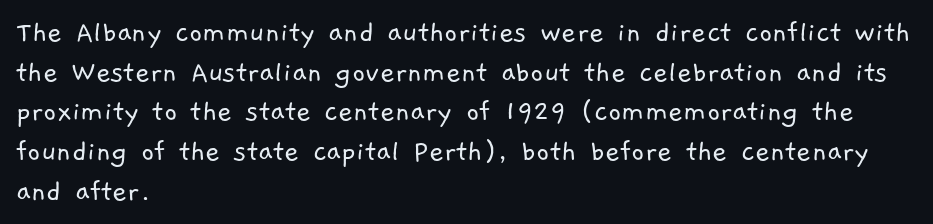
{"serif": "no", "bold": "no", "weight": "light", "width": "normal", "stroke_contrast": "low", "x_height": "medium", "monospaced": "no", "underline": "no", "align": "left", "line_spacing_ratio": 1.24, "letter_spacing": "normal", "letter_spacing_em": 0.0, "glyph_px": 32}
